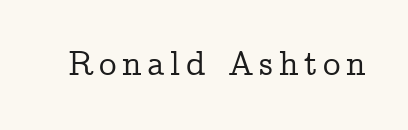
Any mark beneath the type? The region is blank. The passage shown is typed in a proportional face where columns would drift. The axis of the letterforms is exactly vertical. Check where the strokes stop: tiny serifs finish them off.
